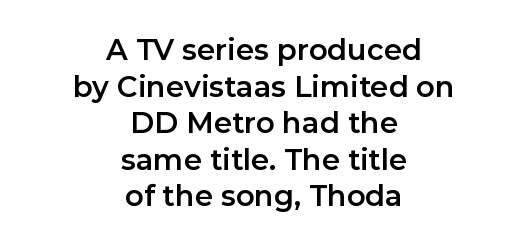
Q: Is the text italic (slanted)? A: No, it is upright.
Q: Is the typeface a serif or a sans-serif typeface? A: Sans-serif.
Q: Is the text underlined? A: No.
Q: How is the paragraph aligned? A: Centered.
Q: Is the spacing between letters normal or unusually wide? A: Normal.
Q: Is the spacing between lines tight, normal or loose? A: Normal.
Q: Width (condensed, normal, or wide)? A: Normal.
Q: Stroke contrast? A: Low.
Q: x-height? A: Medium.
Q: Monospaced? A: No.
